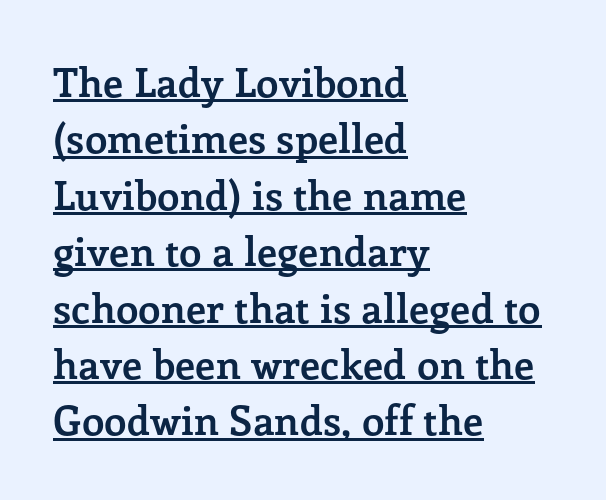
The image shows 40 px semibold serif type, upright; set left-aligned, normal line spacing (1.41x), normal letter spacing, underlined; low stroke contrast and a medium x-height.
